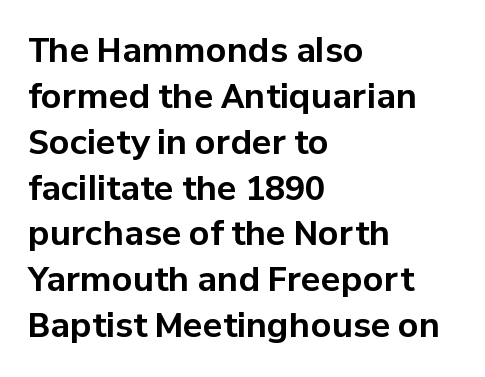
The image shows 33 px bold sans-serif type, upright; set left-aligned, normal line spacing (1.39x), normal letter spacing, not underlined; low stroke contrast and a medium x-height.
